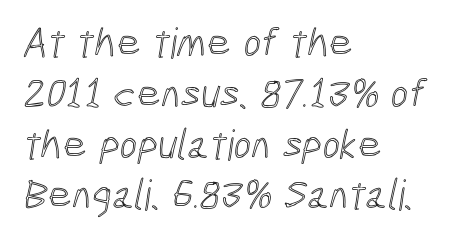
The image shows 42 px condensed type; set left-aligned, line spacing 1.21x, normal letter spacing, not underlined; a medium x-height.
